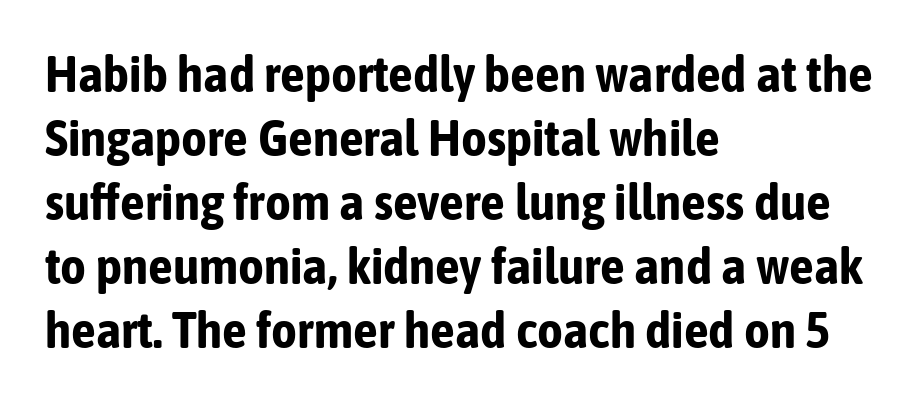
The image shows 50 px bold, condensed sans-serif type, upright; set left-aligned, normal line spacing (1.28x), normal letter spacing, not underlined; low stroke contrast and a medium x-height.
